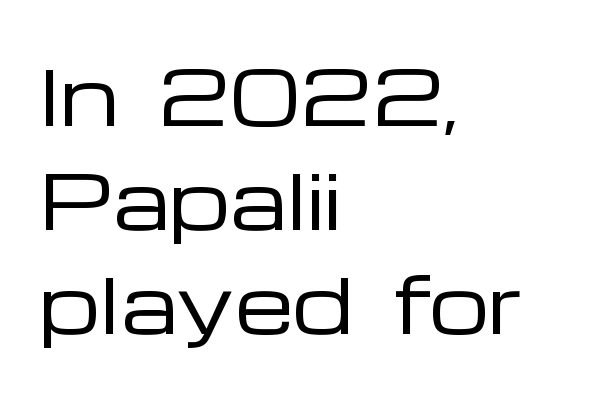
The image shows 75 px regular-weight, wide sans-serif type, upright; set left-aligned, normal line spacing (1.39x), normal letter spacing, not underlined; low stroke contrast and a medium x-height.
